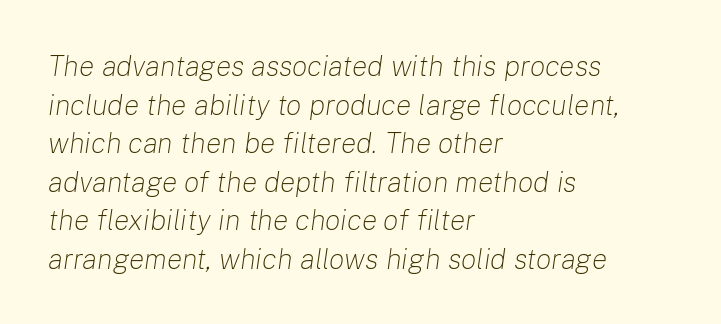
Q: Is the text bold? A: No.
Q: Is the text italic (slanted)? A: Yes, it leans right by about 8 degrees.
Q: Is the text underlined? A: No.
Q: How is the paragraph aligned? A: Left-aligned.
Q: Is the spacing between letters normal or unusually wide? A: Normal.
Q: Is the spacing between lines tight, normal or loose? A: Normal.
Q: Width (condensed, normal, or wide)? A: Normal.
Q: Stroke contrast? A: Low.
Q: x-height? A: Medium.
Q: Monospaced? A: No.
